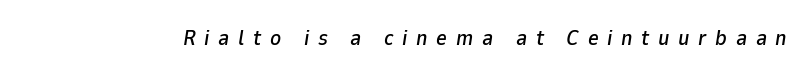
The image shows 21 px text type, italic (leaning right); set unusually wide letter spacing (+0.41 em), not underlined.
